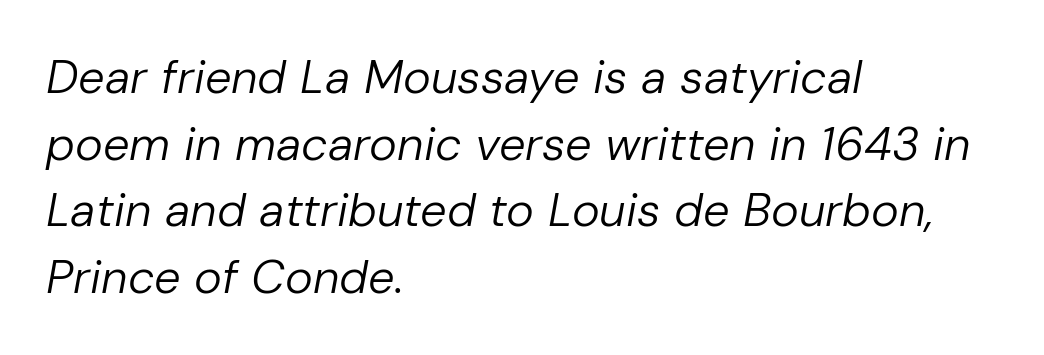
A typesetter would mark this as italic. Default kerning and tracking; the words read as compact shapes. No letter is thick-stroked: the sample isn't bold. Bare-footed words on every line. Typeset ragged right — the left edge is the straight one.
